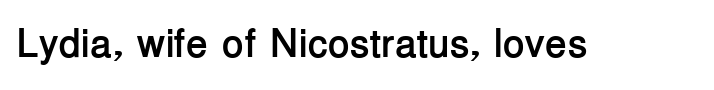
{"serif": "no", "italic": "no", "bold": "yes", "weight": "semibold", "width": "normal", "stroke_contrast": "low", "x_height": "medium", "monospaced": "no", "underline": "no", "letter_spacing": "normal", "letter_spacing_em": 0.0, "glyph_px": 40}
